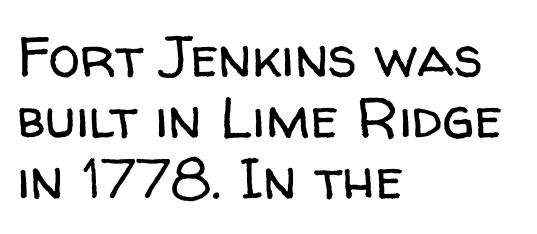
The image shows 57 px regular-weight sans-serif type, upright; set left-aligned, tight line spacing (1.07x), normal letter spacing, not underlined; low stroke contrast and a medium x-height.
